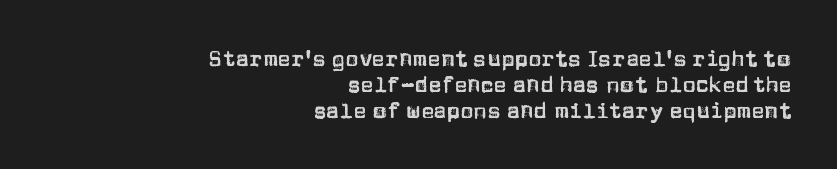
The image shows 22 px text type, upright; set right-aligned, line spacing 1.18x, normal letter spacing, not underlined.
